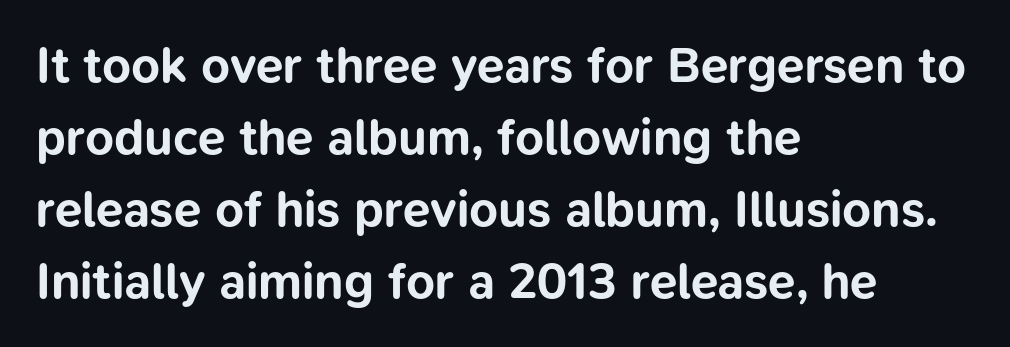
{"serif": "no", "italic": "no", "bold": "yes", "weight": "bold", "width": "normal", "stroke_contrast": "low", "x_height": "medium", "monospaced": "no", "underline": "no", "align": "left", "line_spacing": "normal", "line_spacing_ratio": 1.44, "letter_spacing": "normal", "letter_spacing_em": 0.0, "glyph_px": 50}
